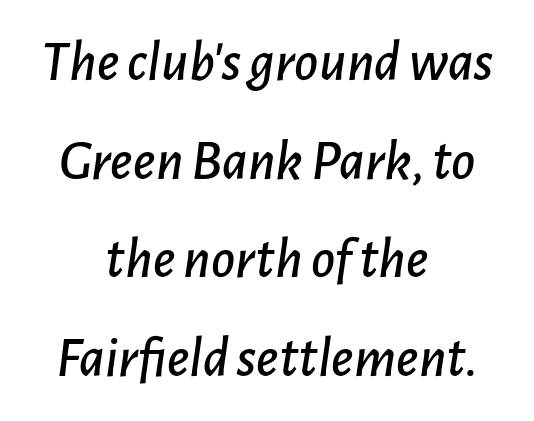
The image shows 58 px text type, italic (leaning right); set centered, normal line spacing (1.7x), normal letter spacing, not underlined; low stroke contrast and a medium x-height.
